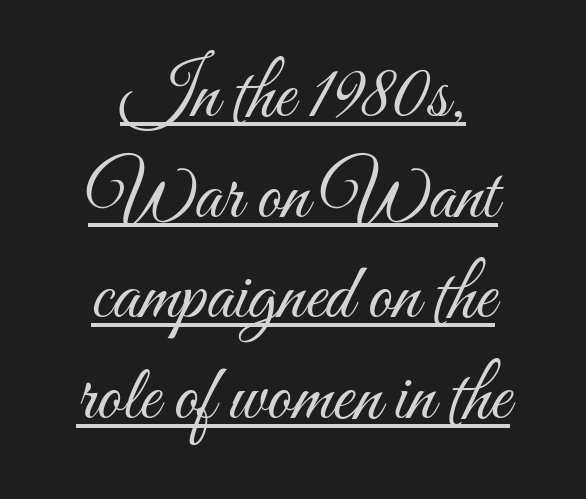
The lettering is marked with a stroke running underneath it. Line spacing here is normal. Varying glyph widths throughout — classic text-font behaviour. The weight tops out at a normal text grade. Standard letterfit; no display-style spreading of the glyphs.
